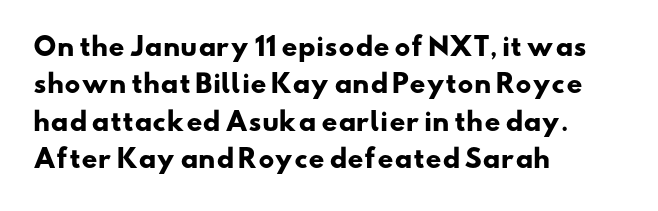
The image shows 25 px bold type; set left-aligned, normal line spacing (1.5x), normal letter spacing, not underlined.
